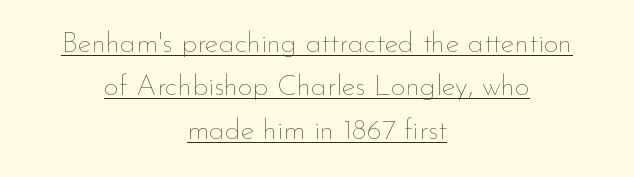
The image shows 29 px thin type, upright; set centered, normal line spacing (1.5x), normal letter spacing, underlined; low stroke contrast and a small x-height.
